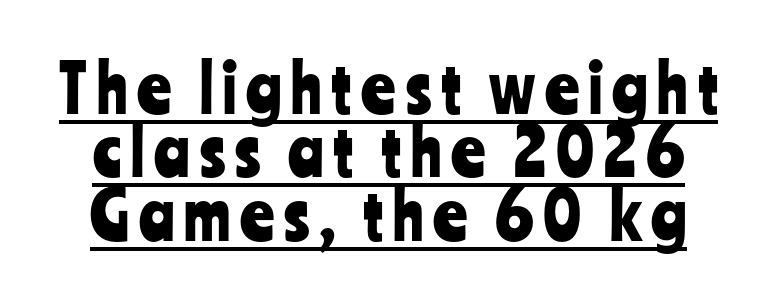
The image shows 66 px condensed sans-serif type, upright; set tight line spacing (0.96x), underlined; low stroke contrast and a medium x-height.
